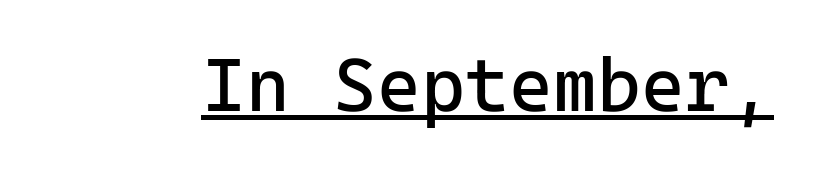
Q: Is the text bold? A: No.
Q: Is the text italic (slanted)? A: No, it is upright.
Q: Is the typeface a serif or a sans-serif typeface? A: Sans-serif.
Q: Is the text underlined? A: Yes.
Q: Is the spacing between letters normal or unusually wide? A: Normal.
Q: Width (condensed, normal, or wide)? A: Normal.
Q: Stroke contrast? A: Low.
Q: x-height? A: Medium.
Q: Monospaced? A: Yes.
